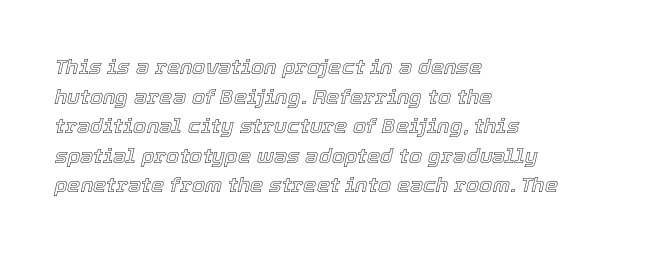
Q: Is the text italic (slanted)? A: Yes, it leans right by about 12 degrees.
Q: Is the text underlined? A: No.
Q: How is the paragraph aligned? A: Left-aligned.
Q: Is the spacing between letters normal or unusually wide? A: Normal.
Q: Is the spacing between lines tight, normal or loose? A: Normal.
